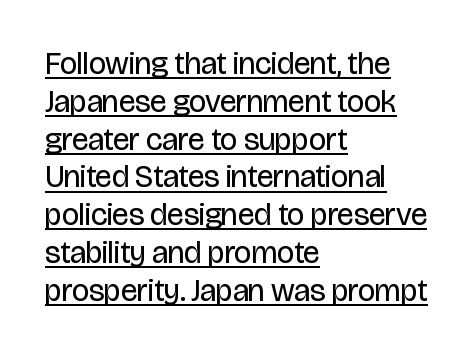
The image shows 31 px regular-weight, condensed sans-serif type, upright; set left-aligned, line spacing 1.22x, normal letter spacing, underlined; low stroke contrast and a large x-height.
